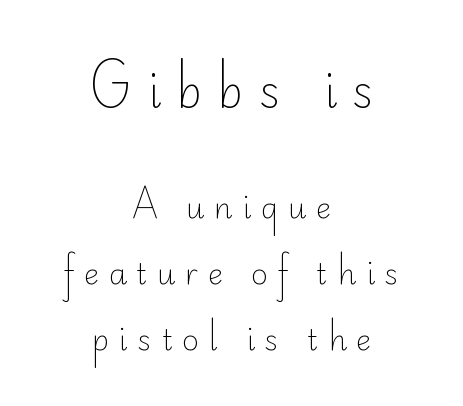
The letters stand upright; this is a roman face. In terms of leading, this rendering errs on the spacious side. Think of a printed novel: that variable character pitch is what you see here. The emphasis by scale lands on block number one, above. A typesetter would call this heavily tracked-out type.
